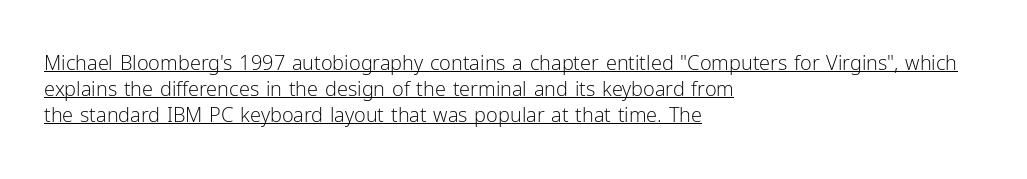
The image shows 20 px text type, upright; set left-aligned, normal line spacing (1.3x), normal letter spacing, underlined.
